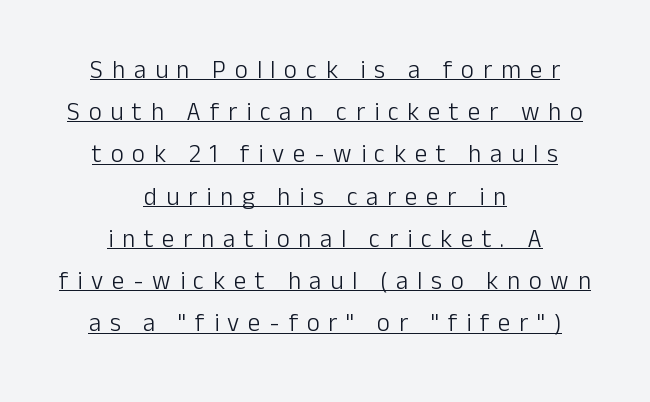
{"italic": "no", "bold": "no", "underline": "yes", "align": "center", "line_spacing": "normal", "line_spacing_ratio": 1.69, "letter_spacing": "wide", "letter_spacing_em": 0.35, "glyph_px": 25}
